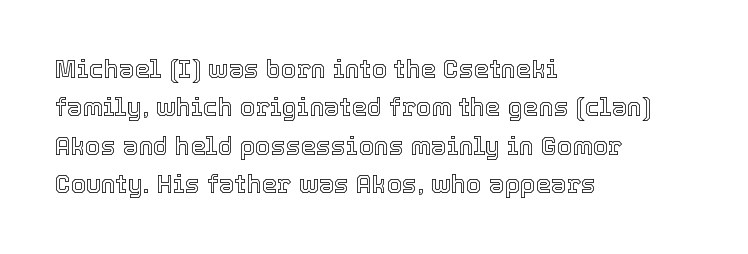
The image shows 25 px text type, upright; set left-aligned, normal line spacing (1.54x), normal letter spacing, not underlined.
